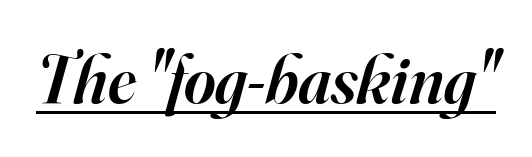
Q: Is the text bold? A: Semi-bold.
Q: Is the text italic (slanted)? A: Yes, it leans right by about 16 degrees.
Q: Is the typeface a serif or a sans-serif typeface? A: Serif.
Q: Is the text underlined? A: Yes.
Q: Is the spacing between letters normal or unusually wide? A: Normal.
Q: Width (condensed, normal, or wide)? A: Normal.
Q: Stroke contrast? A: High.
Q: x-height? A: Small.
Q: Monospaced? A: No.
